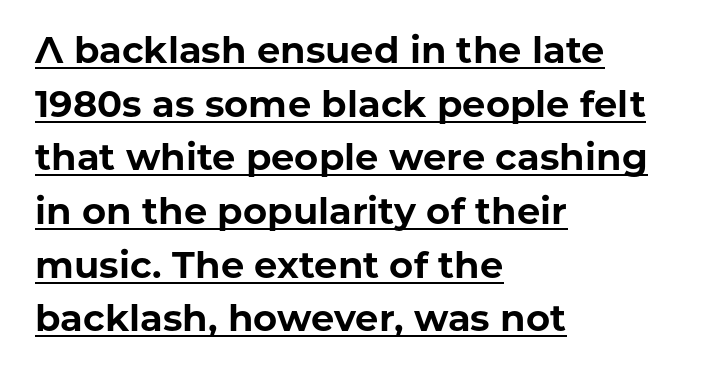
{"serif": "no", "italic": "no", "bold": "yes", "weight": "bold", "width": "normal", "stroke_contrast": "low", "x_height": "medium", "monospaced": "no", "underline": "yes", "align": "left", "line_spacing": "normal", "line_spacing_ratio": 1.45, "letter_spacing": "normal", "letter_spacing_em": 0.0, "glyph_px": 37}
